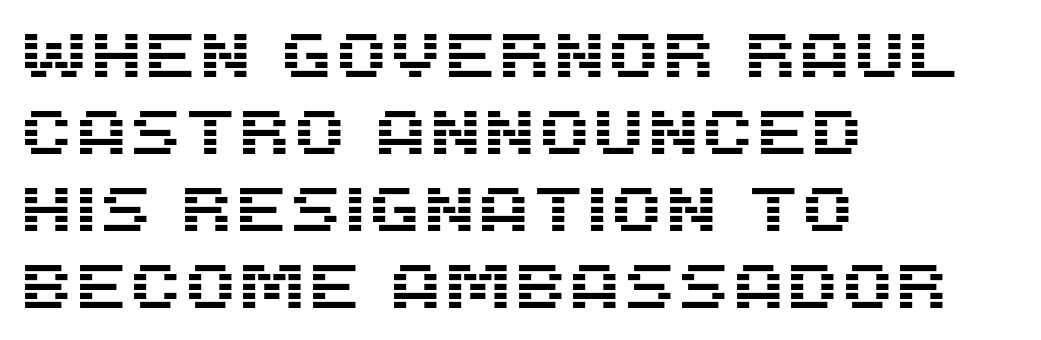
Q: Is the text italic (slanted)? A: No, it is upright.
Q: Is the typeface a serif or a sans-serif typeface? A: Sans-serif.
Q: Is the text underlined? A: No.
Q: How is the paragraph aligned? A: Left-aligned.
Q: Is the spacing between letters normal or unusually wide? A: Normal.
Q: Width (condensed, normal, or wide)? A: Normal.
Q: Stroke contrast? A: Medium.
Q: x-height? A: Large.
Q: Monospaced? A: No.
